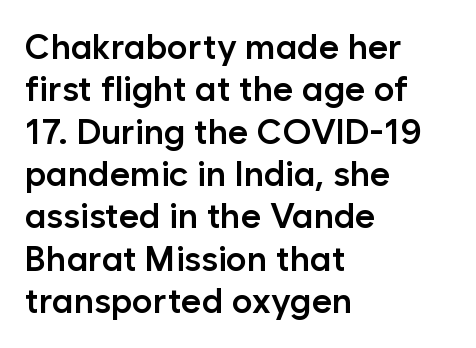
The image shows 35 px semibold sans-serif type, upright; set left-aligned, line spacing 1.21x, normal letter spacing, not underlined; low stroke contrast and a medium x-height.
